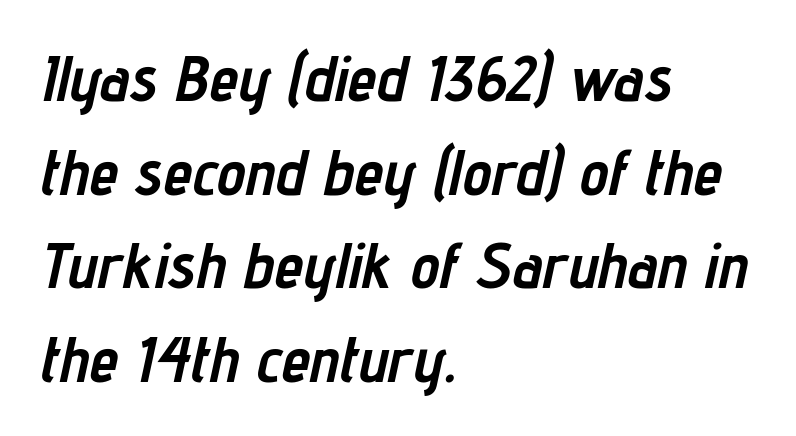
Varying glyph widths throughout — classic text-font behaviour. Designer's note — italics engaged. Between one letter and the next there's only the usual sliver of space. Vertically, the passage feels balanced, rows spaced as you'd expect.
